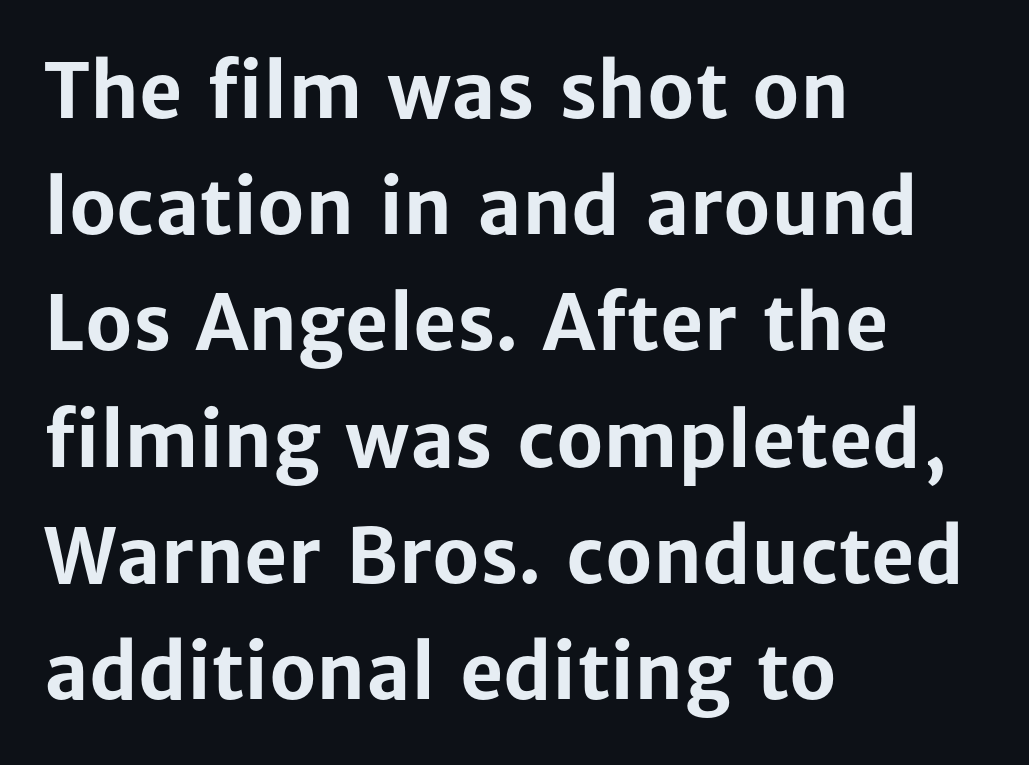
Q: Is the text bold? A: Yes.
Q: Is the text italic (slanted)? A: No, it is upright.
Q: Is the typeface a serif or a sans-serif typeface? A: Sans-serif.
Q: Is the text underlined? A: No.
Q: How is the paragraph aligned? A: Left-aligned.
Q: Is the spacing between letters normal or unusually wide? A: Normal.
Q: Is the spacing between lines tight, normal or loose? A: Normal.
Q: Width (condensed, normal, or wide)? A: Normal.
Q: Stroke contrast? A: Low.
Q: x-height? A: Medium.
Q: Monospaced? A: No.
